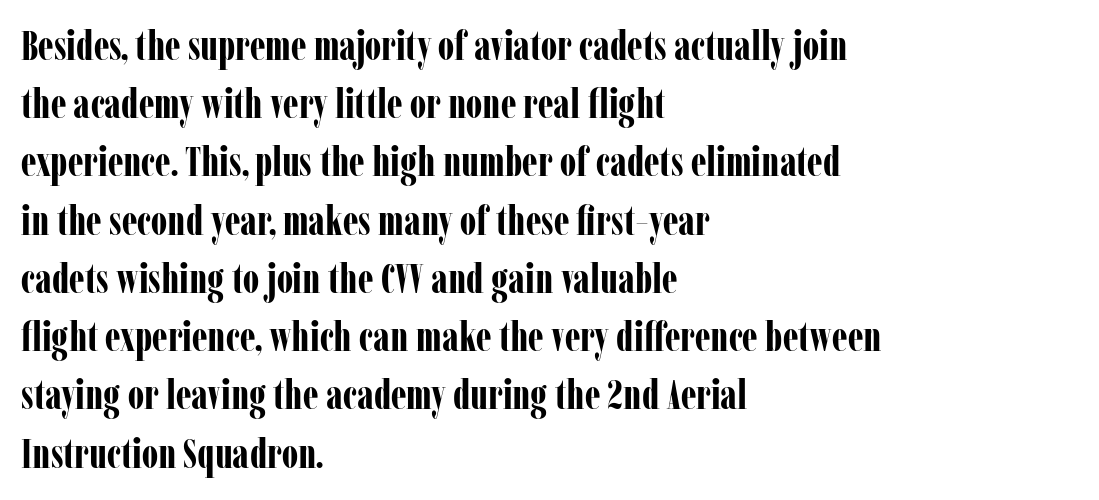
Q: Is the text bold? A: Yes.
Q: Is the text italic (slanted)? A: No, it is upright.
Q: Is the typeface a serif or a sans-serif typeface? A: Serif.
Q: Is the text underlined? A: No.
Q: How is the paragraph aligned? A: Left-aligned.
Q: Is the spacing between letters normal or unusually wide? A: Normal.
Q: Is the spacing between lines tight, normal or loose? A: Normal.
Q: Width (condensed, normal, or wide)? A: Condensed.
Q: Stroke contrast? A: Low.
Q: x-height? A: Medium.
Q: Monospaced? A: No.
